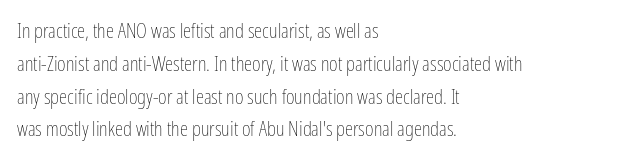
Q: Is the text bold? A: No.
Q: Is the text italic (slanted)? A: No, it is upright.
Q: Is the text underlined? A: No.
Q: How is the paragraph aligned? A: Left-aligned.
Q: Is the spacing between letters normal or unusually wide? A: Normal.
Q: Is the spacing between lines tight, normal or loose? A: Normal.
